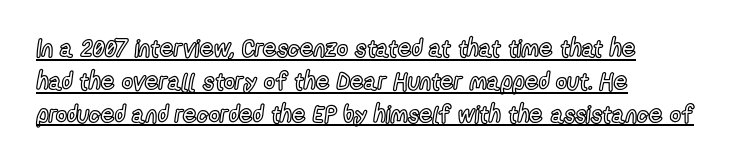
The image shows 24 px text type; set left-aligned, normal line spacing (1.37x), normal letter spacing, underlined.
